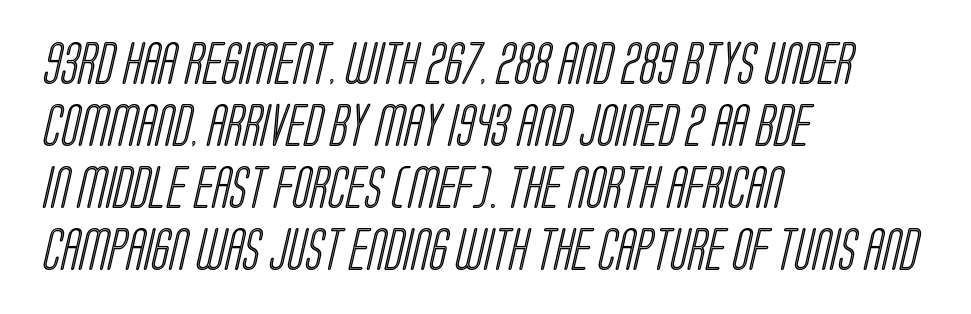
The image shows 42 px condensed type; set left-aligned, normal line spacing (1.48x), normal letter spacing, not underlined; a large x-height.
